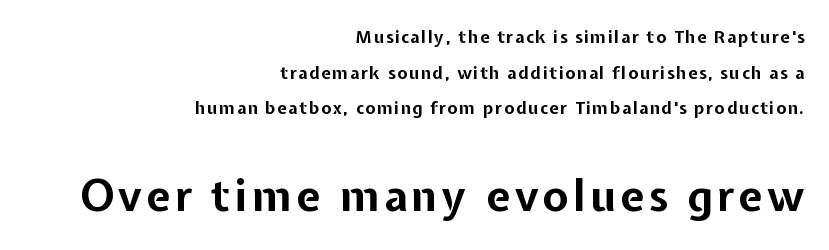
{"serif": "no", "italic": "no", "bold": "yes", "weight": "bold", "width": "normal", "stroke_contrast": "low", "x_height": "medium", "monospaced": "no", "underline": "no", "align": "right", "line_spacing": "loose", "line_spacing_ratio": 2.09, "larger_block": "second", "size_ratio": 2.53, "glyph_px": 43}
